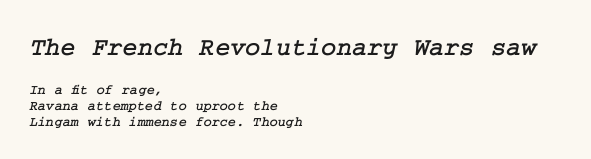
Character size in the leading block exceeds that of the trailing block. Honestly, there is no underline to notice here at all. Very little white space separates one row of letters from the next. A typesetter would call this zero additional tracking. Each line starts at the same left margin while the right side varies.
